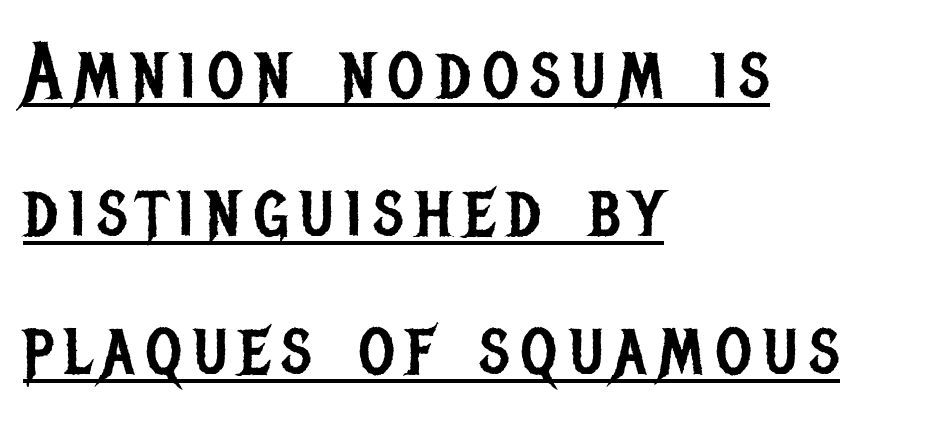
Q: Is the text bold? A: No.
Q: Is the text italic (slanted)? A: No, it is upright.
Q: Is the typeface a serif or a sans-serif typeface? A: Sans-serif.
Q: Is the text underlined? A: Yes.
Q: How is the paragraph aligned? A: Left-aligned.
Q: Width (condensed, normal, or wide)? A: Condensed.
Q: Stroke contrast? A: Low.
Q: x-height? A: Large.
Q: Monospaced? A: No.
